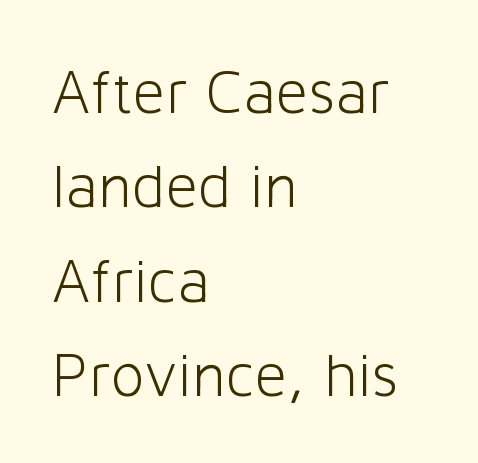
Q: Is the text bold? A: No.
Q: Is the text italic (slanted)? A: No, it is upright.
Q: Is the typeface a serif or a sans-serif typeface? A: Sans-serif.
Q: Is the text underlined? A: No.
Q: How is the paragraph aligned? A: Left-aligned.
Q: Is the spacing between letters normal or unusually wide? A: Normal.
Q: Is the spacing between lines tight, normal or loose? A: Normal.
Q: Width (condensed, normal, or wide)? A: Normal.
Q: Stroke contrast? A: Low.
Q: x-height? A: Medium.
Q: Monospaced? A: No.
